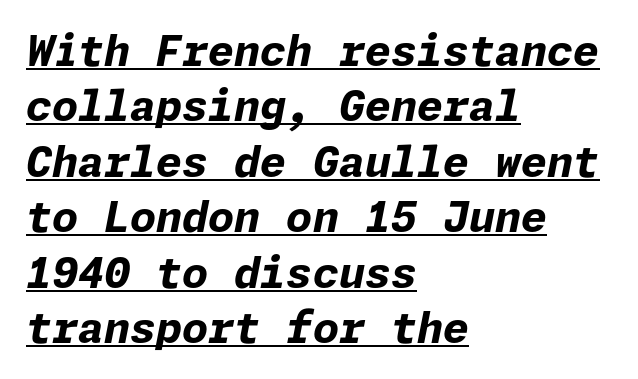
Slant detected: the letters are inclined. Compared with an ordinary text face, these strokes are far heavier — a full bold. Normally led — the rows are evenly, conventionally spaced. The face used here is rendered with its standard letterfit. Each line starts at the same left margin while the right side varies. This sample carries an underscore along the baseline area.
